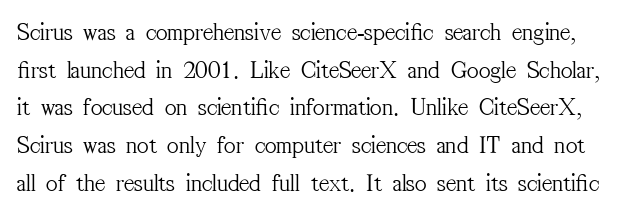
A typesetter would call this leading conventional body-copy spacing. No italicization has been applied; the sample stays upright. Characters follow at the spacing the type designer built in. Just letters on the line, the space beneath them empty. Is the type heavy? It reads as light-to-regular instead.
